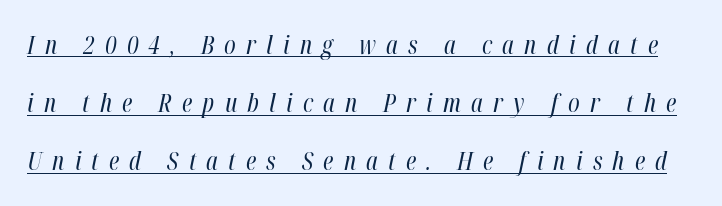
The image shows 25 px text type, italic (leaning right); set loose line spacing (2.33x), unusually wide letter spacing (+0.41 em), underlined.
